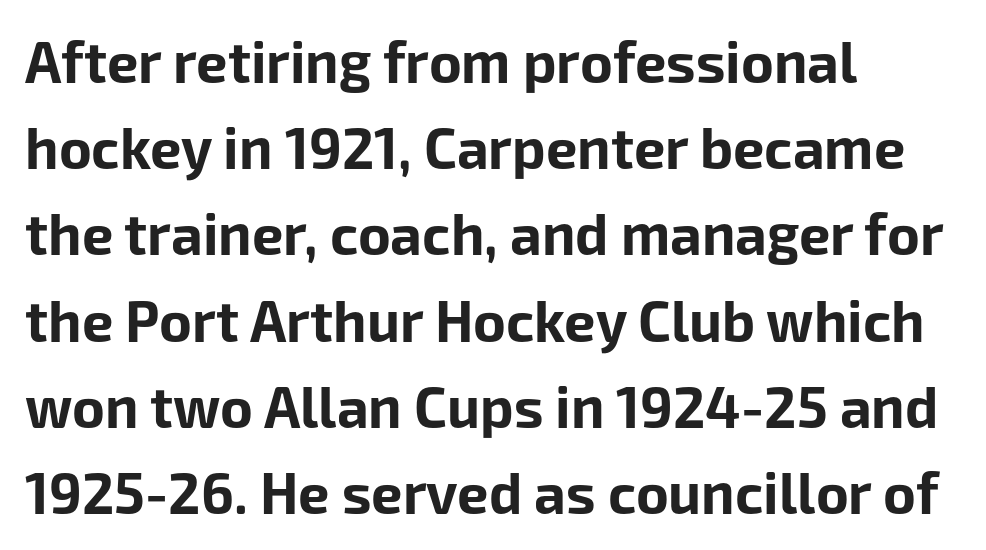
Q: Is the text bold? A: Yes.
Q: Is the text italic (slanted)? A: No, it is upright.
Q: Is the typeface a serif or a sans-serif typeface? A: Sans-serif.
Q: Is the text underlined? A: No.
Q: How is the paragraph aligned? A: Left-aligned.
Q: Is the spacing between letters normal or unusually wide? A: Normal.
Q: Is the spacing between lines tight, normal or loose? A: Normal.
Q: Width (condensed, normal, or wide)? A: Normal.
Q: Stroke contrast? A: Low.
Q: x-height? A: Medium.
Q: Monospaced? A: No.
